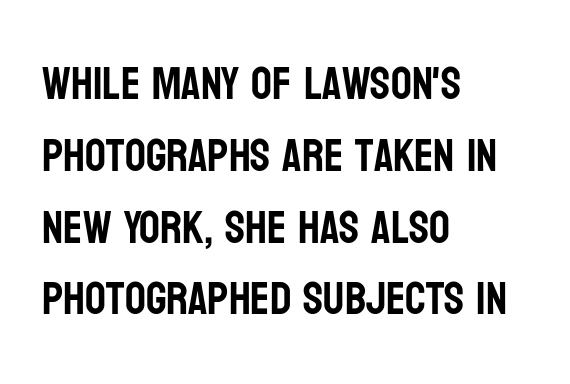
{"serif": "no", "italic": "no", "width": "condensed", "stroke_contrast": "low", "x_height": "large", "monospaced": "no", "underline": "no", "align": "left", "line_spacing": "normal", "line_spacing_ratio": 1.56, "letter_spacing": "normal", "letter_spacing_em": 0.0, "glyph_px": 46}
